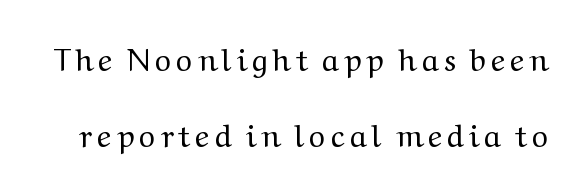
{"serif": "yes", "italic": "no", "bold": "no", "weight": "regular", "width": "wide", "stroke_contrast": "medium", "x_height": "medium", "monospaced": "no", "underline": "no", "line_spacing": "loose", "line_spacing_ratio": 2.45, "glyph_px": 31}
